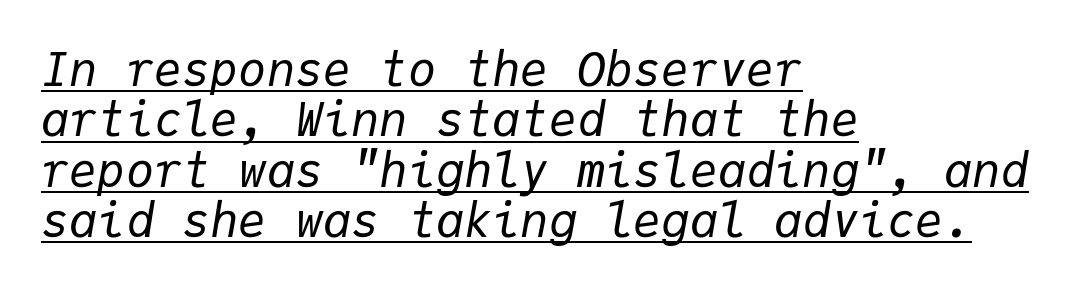
{"italic": "yes", "lean": "right", "slant_degrees": 9, "bold": "no", "weight": "regular", "width": "normal", "stroke_contrast": "low", "x_height": "medium", "monospaced": "yes", "underline": "yes", "align": "left", "line_spacing": "tight", "line_spacing_ratio": 1.07, "letter_spacing": "normal", "letter_spacing_em": 0.0, "glyph_px": 47}
